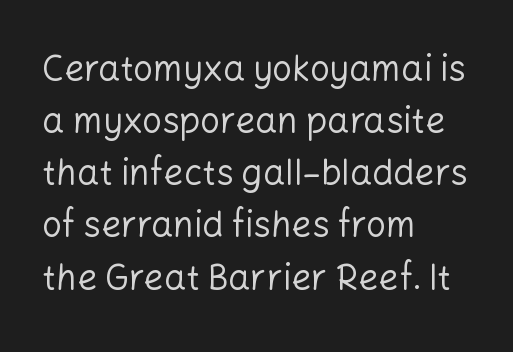
Regular leading. A bare baseline throughout the passage. Is the stroke heavy? The answer is a plain regular-or-lighter. Look at the tracking — it's just the regular setting, nothing added. Classification — sans serif.
